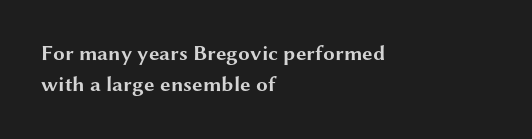
Q: Is the text bold? A: Yes.
Q: Is the text italic (slanted)? A: No, it is upright.
Q: Is the text underlined? A: No.
Q: How is the paragraph aligned? A: Left-aligned.
Q: Is the spacing between letters normal or unusually wide? A: Normal.
Q: Is the spacing between lines tight, normal or loose? A: Normal.
